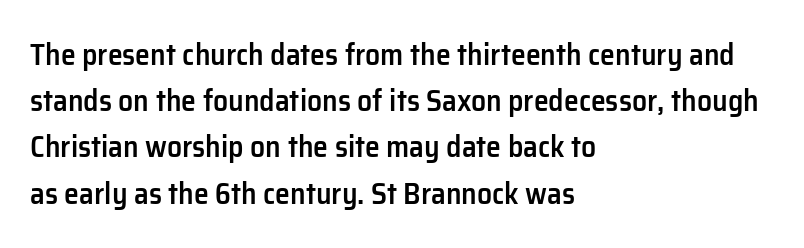
Q: Is the text bold? A: Semi-bold.
Q: Is the text italic (slanted)? A: No, it is upright.
Q: Is the typeface a serif or a sans-serif typeface? A: Sans-serif.
Q: Is the text underlined? A: No.
Q: How is the paragraph aligned? A: Left-aligned.
Q: Is the spacing between letters normal or unusually wide? A: Normal.
Q: Is the spacing between lines tight, normal or loose? A: Normal.
Q: Width (condensed, normal, or wide)? A: Normal.
Q: Stroke contrast? A: Low.
Q: x-height? A: Medium.
Q: Monospaced? A: No.
